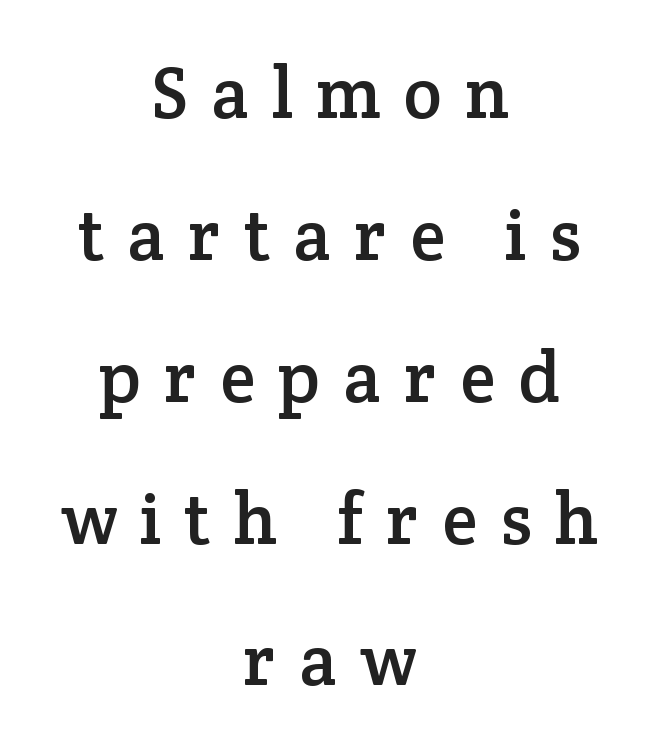
{"serif": "yes", "italic": "no", "width": "normal", "stroke_contrast": "low", "x_height": "medium", "monospaced": "no", "underline": "no", "align": "center", "line_spacing": "loose", "line_spacing_ratio": 1.97, "letter_spacing": "wide", "letter_spacing_em": 0.32, "glyph_px": 72}
